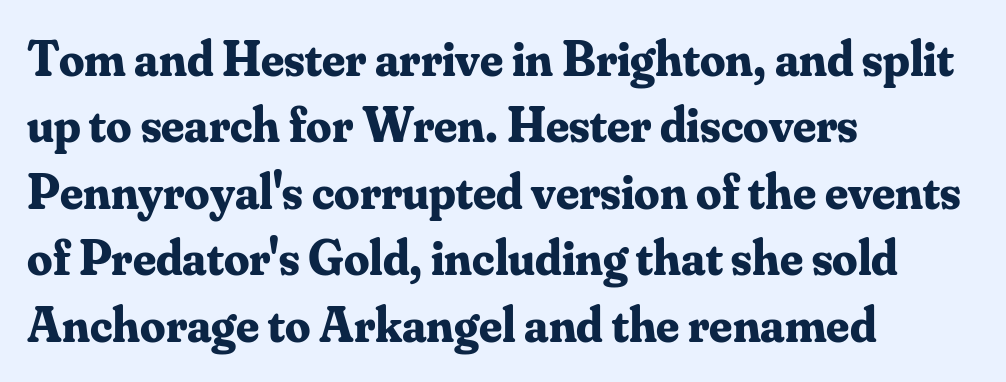
{"serif": "yes", "italic": "no", "bold": "yes", "weight": "bold", "width": "normal", "stroke_contrast": "medium", "x_height": "small", "monospaced": "no", "underline": "no", "align": "left", "line_spacing": "normal", "line_spacing_ratio": 1.33, "letter_spacing": "normal", "letter_spacing_em": 0.0, "glyph_px": 50}
